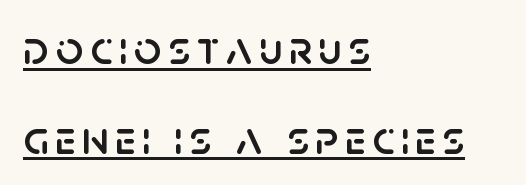
The image shows 48 px sans-serif type, upright; set left-aligned, line spacing 1.87x, underlined; low stroke contrast and a large x-height.
